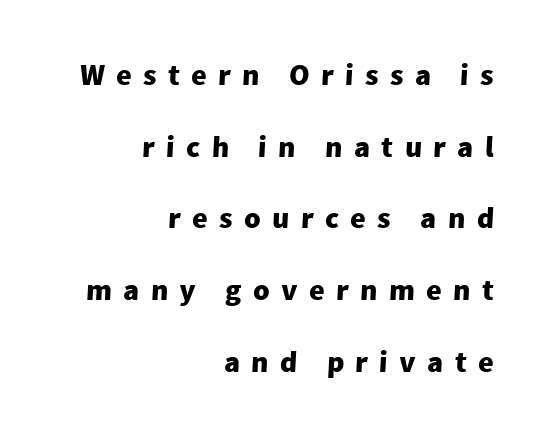
The letters carry no serifs — their stems end cleanly without finishing strokes. Quick note: underline off. Honestly, the letter spacing is so wide it's the main thing you notice. The passage shown is typed in a proportional face where columns would drift. This block would shrink considerably if given ordinary leading; it's expanded now.
